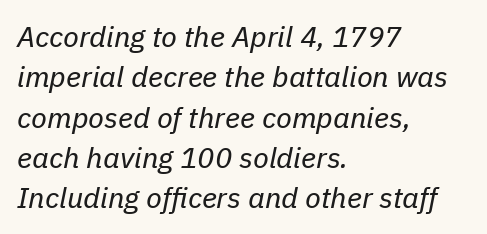
Short note: letters normally spaced. Is the type slanted? Yes — the strokes lean at a clear angle. Whoever set this chose a conventional vertical rhythm. The glyphs are unaccompanied by any horizontal stroke below them.
